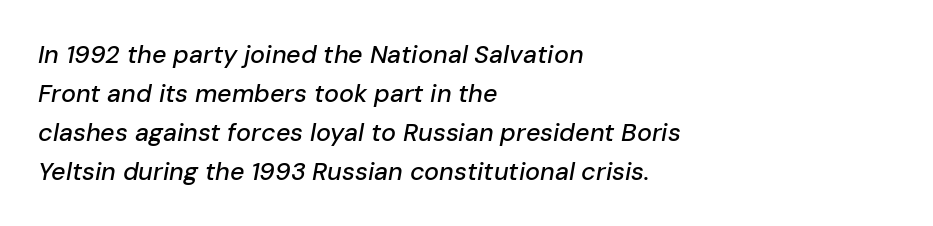
The image shows 25 px text type, italic (leaning right); set left-aligned, normal line spacing (1.56x), normal letter spacing, not underlined.
